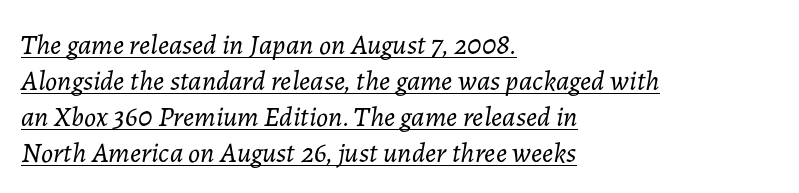
{"italic": "yes", "lean": "right", "slant_degrees": 7, "bold": "no", "weight": "light", "width": "normal", "stroke_contrast": "low", "x_height": "medium", "monospaced": "no", "underline": "yes", "align": "left", "line_spacing": "normal", "line_spacing_ratio": 1.29, "letter_spacing": "normal", "letter_spacing_em": 0.0, "glyph_px": 28}
